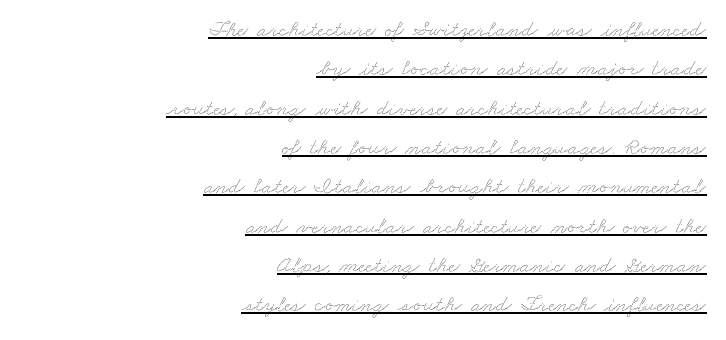
Q: Is the text underlined? A: Yes.
Q: How is the paragraph aligned? A: Right-aligned.
Q: Is the spacing between letters normal or unusually wide? A: Normal.
